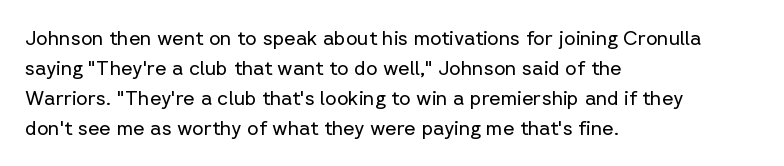
Q: Is the text bold? A: No.
Q: Is the text italic (slanted)? A: No, it is upright.
Q: Is the text underlined? A: No.
Q: How is the paragraph aligned? A: Left-aligned.
Q: Is the spacing between letters normal or unusually wide? A: Normal.
Q: Is the spacing between lines tight, normal or loose? A: Normal.
